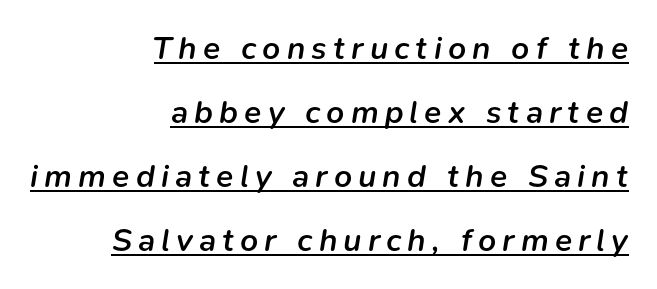
Q: Is the text bold? A: Semi-bold.
Q: Is the text italic (slanted)? A: Yes, it leans right by about 9 degrees.
Q: Is the text underlined? A: Yes.
Q: How is the paragraph aligned? A: Right-aligned.
Q: Is the spacing between lines tight, normal or loose? A: Loose.
Q: Width (condensed, normal, or wide)? A: Normal.
Q: Stroke contrast? A: Low.
Q: x-height? A: Medium.
Q: Monospaced? A: No.
